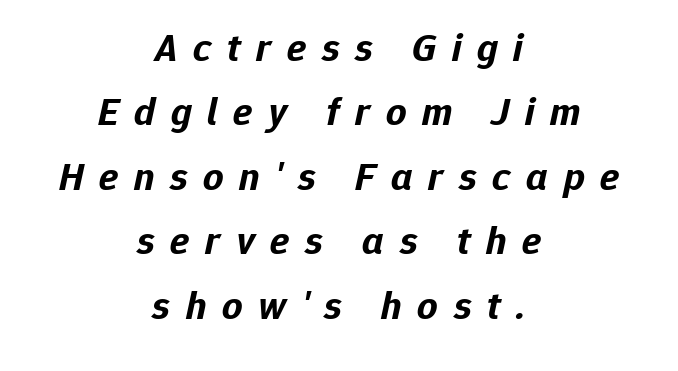
{"italic": "yes", "lean": "right", "slant_degrees": 12, "bold": "yes", "weight": "bold", "width": "normal", "stroke_contrast": "low", "x_height": "medium", "monospaced": "no", "underline": "no", "align": "center", "line_spacing": "normal", "line_spacing_ratio": 1.61, "letter_spacing": "wide", "letter_spacing_em": 0.39, "glyph_px": 40}
